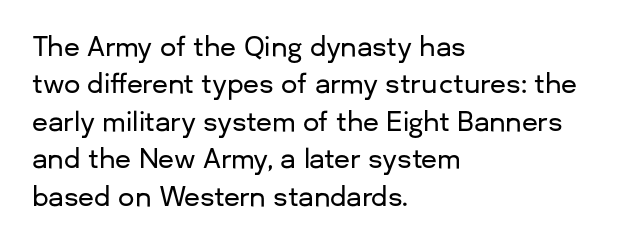
The image shows 26 px text type, upright; set left-aligned, normal line spacing (1.44x), normal letter spacing, not underlined.
